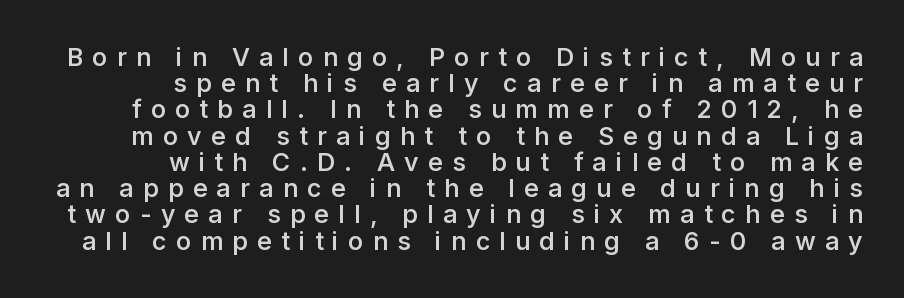
Q: Is the text bold? A: Semi-bold.
Q: Is the text italic (slanted)? A: No, it is upright.
Q: Is the text underlined? A: No.
Q: How is the paragraph aligned? A: Right-aligned.
Q: Is the spacing between letters normal or unusually wide? A: Unusually wide.
Q: Is the spacing between lines tight, normal or loose? A: Tight.
